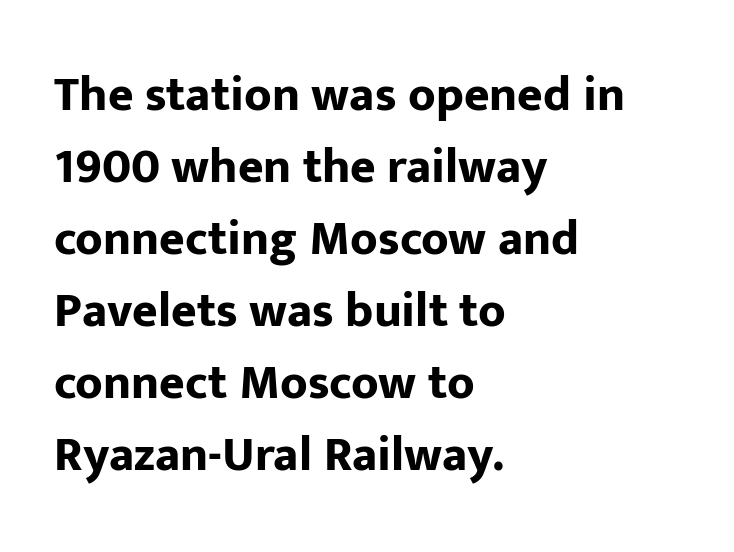
{"serif": "no", "italic": "no", "bold": "yes", "weight": "bold", "width": "normal", "stroke_contrast": "low", "x_height": "medium", "monospaced": "no", "underline": "no", "align": "left", "line_spacing": "normal", "line_spacing_ratio": 1.47, "letter_spacing": "normal", "letter_spacing_em": 0.0, "glyph_px": 49}
